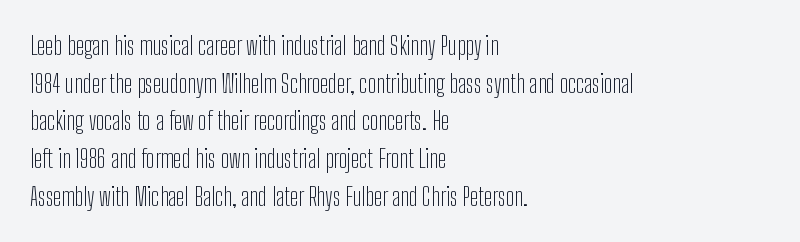
The image shows 25 px text type, upright; set left-aligned, normal line spacing (1.51x), normal letter spacing, not underlined.
